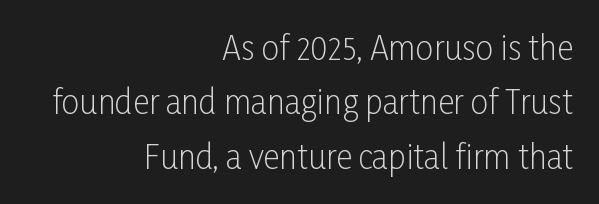
The image shows 32 px light, condensed sans-serif type, upright; set right-aligned, normal line spacing (1.7x), normal letter spacing, not underlined; low stroke contrast and a medium x-height.
